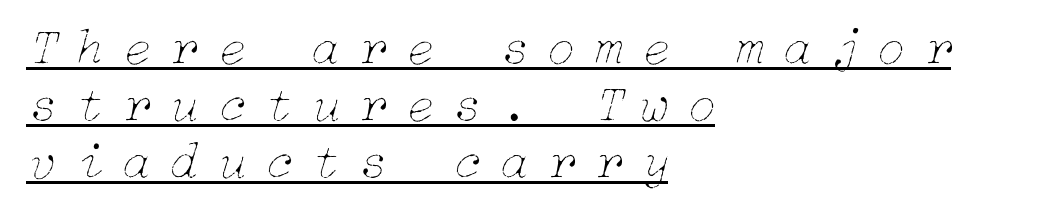
{"italic": "yes", "lean": "right", "slant_degrees": 15, "bold": "no", "weight": "thin", "width": "normal", "stroke_contrast": "low", "x_height": "medium", "underline": "yes", "align": "left", "line_spacing": "tight", "line_spacing_ratio": 1.1, "letter_spacing": "wide", "letter_spacing_em": 0.36, "glyph_px": 52}
